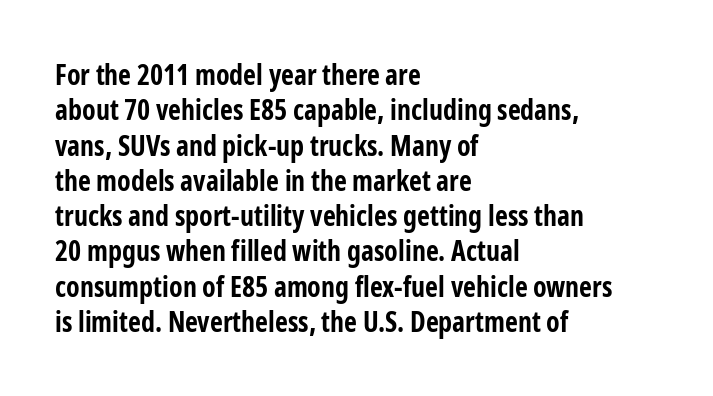
{"serif": "no", "italic": "no", "bold": "yes", "weight": "bold", "width": "condensed", "stroke_contrast": "low", "x_height": "medium", "monospaced": "no", "underline": "no", "align": "left", "line_spacing": "normal", "line_spacing_ratio": 1.26, "letter_spacing": "normal", "letter_spacing_em": 0.0, "glyph_px": 28}
